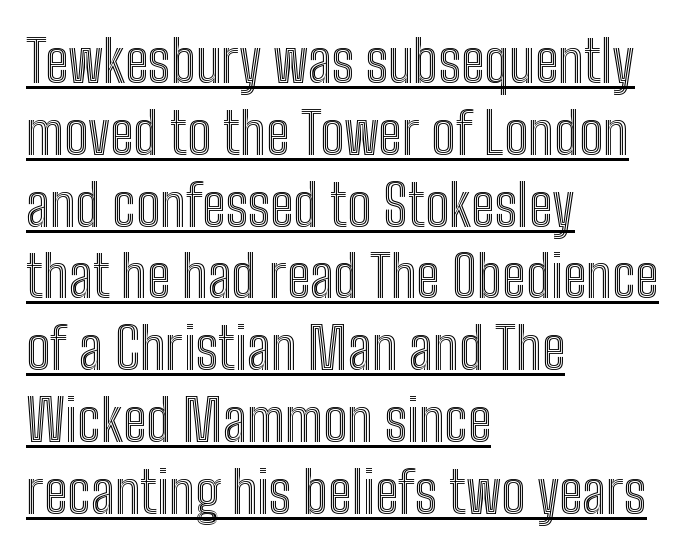
Q: Is the text italic (slanted)? A: No, it is upright.
Q: Is the text underlined? A: Yes.
Q: How is the paragraph aligned? A: Left-aligned.
Q: Is the spacing between letters normal or unusually wide? A: Normal.
Q: Is the spacing between lines tight, normal or loose? A: Normal.
Q: Width (condensed, normal, or wide)? A: Condensed.
Q: x-height? A: Medium.
Q: Monospaced? A: No.
